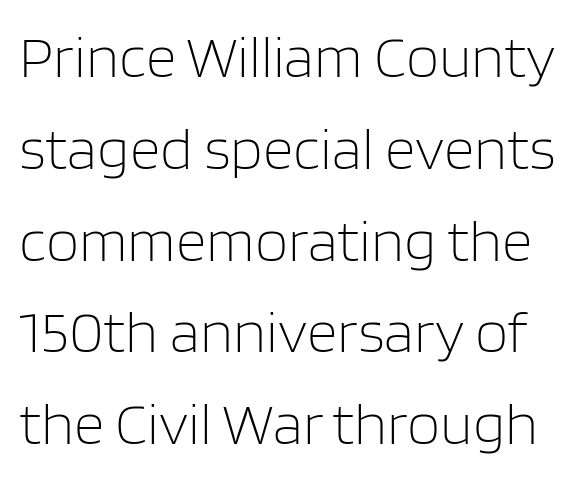
{"serif": "no", "italic": "no", "bold": "no", "weight": "light", "width": "normal", "stroke_contrast": "low", "x_height": "large", "monospaced": "no", "underline": "no", "line_spacing": "normal", "line_spacing_ratio": 1.53, "letter_spacing": "normal", "letter_spacing_em": 0.0, "glyph_px": 60}
